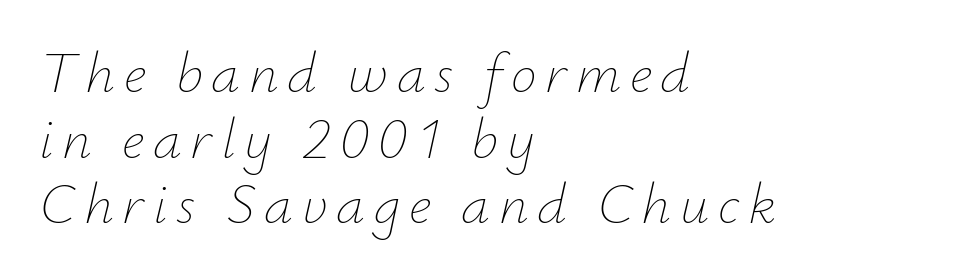
{"italic": "yes", "lean": "right", "slant_degrees": 12, "bold": "no", "weight": "thin", "width": "normal", "stroke_contrast": "low", "x_height": "small", "monospaced": "no", "underline": "no", "align": "left", "line_spacing": "tight", "line_spacing_ratio": 1.13, "glyph_px": 58}
